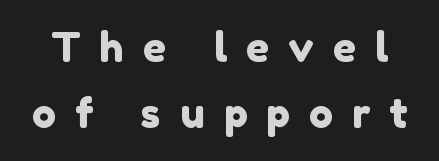
The image shows 40 px sans-serif type; set normal line spacing (1.65x), unusually wide letter spacing (+0.48 em), not underlined; low stroke contrast and a medium x-height.
